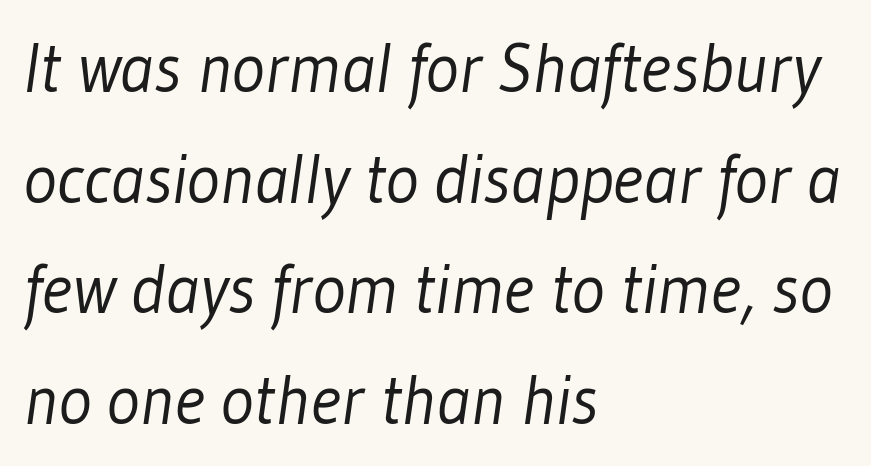
Q: Is the text bold? A: No.
Q: Is the typeface a serif or a sans-serif typeface? A: Sans-serif.
Q: Is the text underlined? A: No.
Q: How is the paragraph aligned? A: Left-aligned.
Q: Is the spacing between letters normal or unusually wide? A: Normal.
Q: Is the spacing between lines tight, normal or loose? A: Normal.
Q: Width (condensed, normal, or wide)? A: Condensed.
Q: Stroke contrast? A: Low.
Q: x-height? A: Medium.
Q: Monospaced? A: No.
